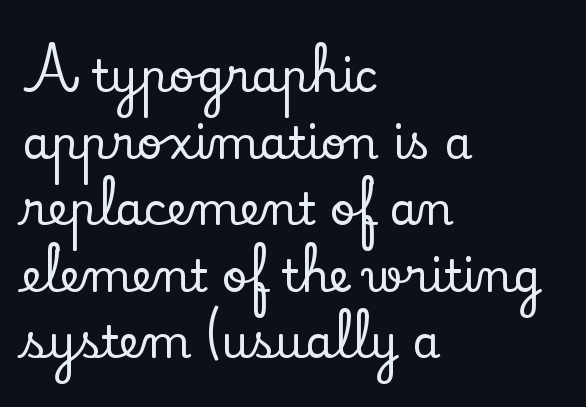
Font category for this specimen: serif. Do the characters align in a grid? No, the font is proportional. The leading is moderate, giving the passage an even texture. The string is rendered with underlining switched off. The font's upright variant was chosen for this text.
